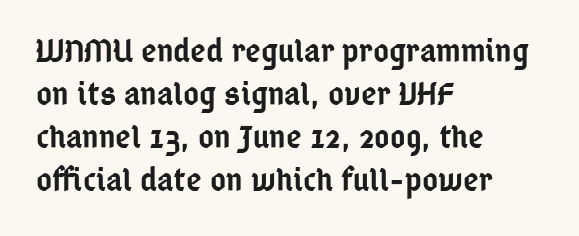
The image shows 34 px semibold, condensed sans-serif type, upright; set left-aligned, normal line spacing (1.26x), normal letter spacing, not underlined; low stroke contrast and a medium x-height.
